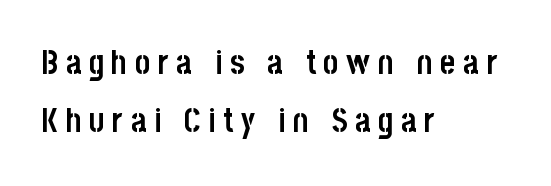
The passage is arranged the way most books set body copy — flush left. Does the type have serifs? No, each stem ends abruptly. Italic? Not at all — the glyphs are vertical. You'd pick this weight for a headline — it's a proper bold. You could only call the tracking loose — the letters float apart.
